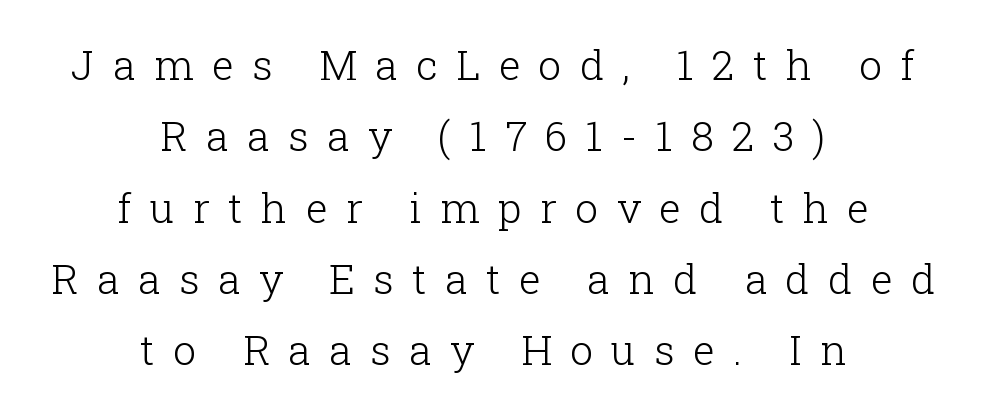
The image shows 41 px light serif type, upright; set centered, line spacing 1.74x, unusually wide letter spacing (+0.45 em), not underlined; low stroke contrast and a medium x-height.
